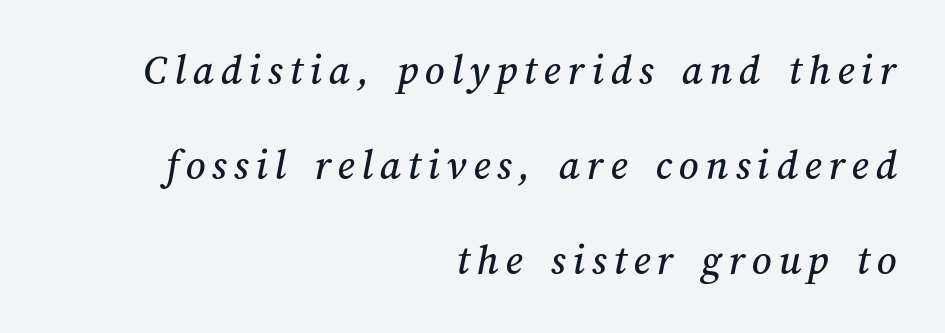
{"width": "normal", "stroke_contrast": "medium", "x_height": "medium", "monospaced": "no", "underline": "no", "align": "right", "line_spacing": "loose", "line_spacing_ratio": 2.21, "glyph_px": 43}
